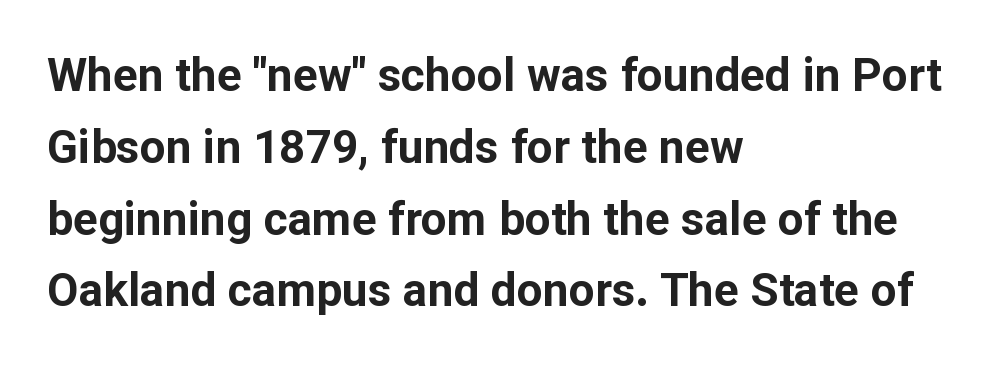
The image shows 46 px bold sans-serif type, upright; set left-aligned, normal line spacing (1.56x), normal letter spacing, not underlined; low stroke contrast and a medium x-height.
